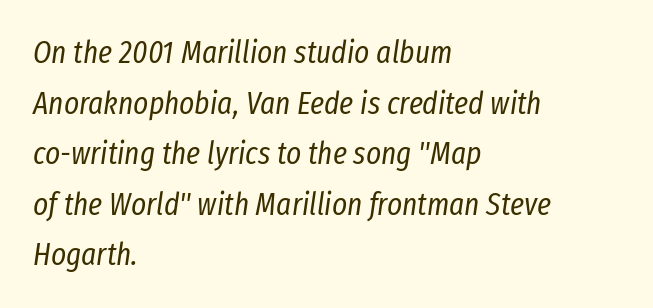
{"italic": "yes", "lean": "right", "slant_degrees": 8, "bold": "no", "weight": "regular", "width": "condensed", "stroke_contrast": "low", "x_height": "medium", "monospaced": "no", "underline": "no", "align": "left", "line_spacing": "normal", "line_spacing_ratio": 1.58, "letter_spacing": "normal", "letter_spacing_em": 0.0, "glyph_px": 32}
